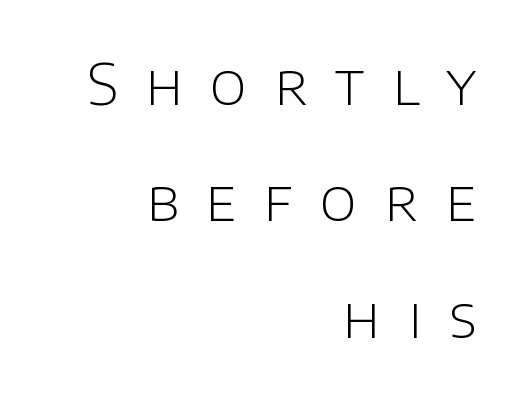
The image shows 56 px light sans-serif type, upright; set right-aligned, loose line spacing (2.08x), unusually wide letter spacing (+0.49 em), not underlined; low stroke contrast and a large x-height.
